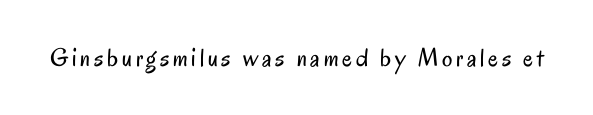
On a weight scale, this lands at 450 or below. The gap between lines stays unmarked. Notice how the stems are strictly vertical — no italics here.
